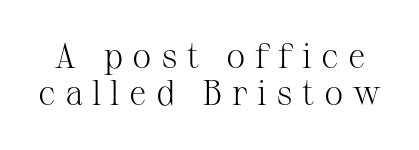
Q: Is the text bold? A: No.
Q: Is the text italic (slanted)? A: No, it is upright.
Q: Is the typeface a serif or a sans-serif typeface? A: Serif.
Q: Is the text underlined? A: No.
Q: Is the spacing between letters normal or unusually wide? A: Unusually wide.
Q: Is the spacing between lines tight, normal or loose? A: Tight.
Q: Width (condensed, normal, or wide)? A: Normal.
Q: Stroke contrast? A: Medium.
Q: x-height? A: Medium.
Q: Monospaced? A: No.
